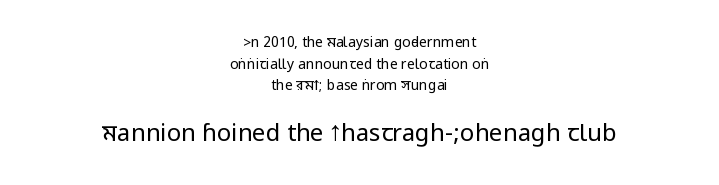
Check under the words: just untouched page. Does the leading feel generous? No, just average. Inter-character spacing is left at the font's built-in metrics. Ink coverage per letter is moderate at most. In this sample the second text group is rendered at the bigger scale.
